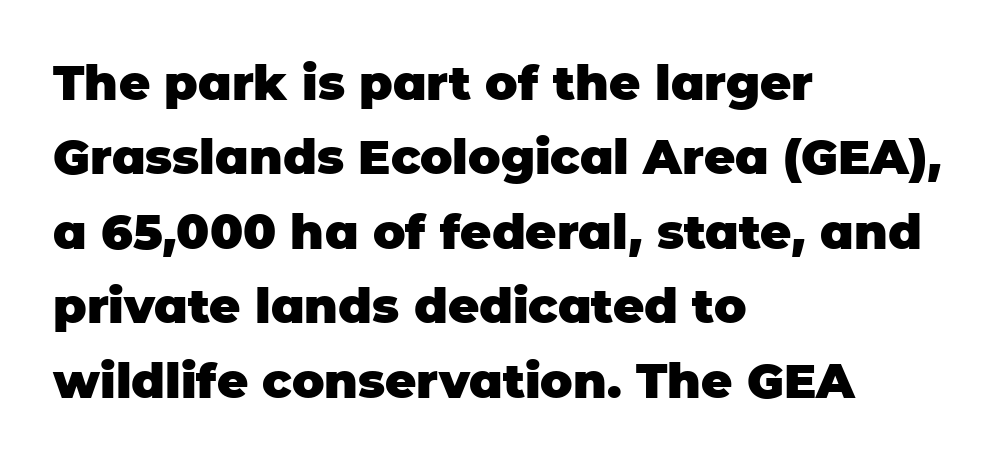
Q: Is the text bold? A: Yes.
Q: Is the text italic (slanted)? A: No, it is upright.
Q: Is the typeface a serif or a sans-serif typeface? A: Sans-serif.
Q: Is the text underlined? A: No.
Q: How is the paragraph aligned? A: Left-aligned.
Q: Is the spacing between letters normal or unusually wide? A: Normal.
Q: Is the spacing between lines tight, normal or loose? A: Normal.
Q: Width (condensed, normal, or wide)? A: Normal.
Q: Stroke contrast? A: Low.
Q: x-height? A: Large.
Q: Monospaced? A: No.
